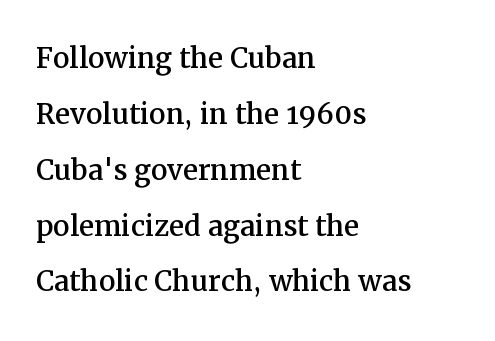
Letterform terminals end in serifs throughout the passage. These lines are rendered in a variable-pitch font. The letters stand upright; this is a roman face. The specimen omits any rule beneath the text block's lines.
